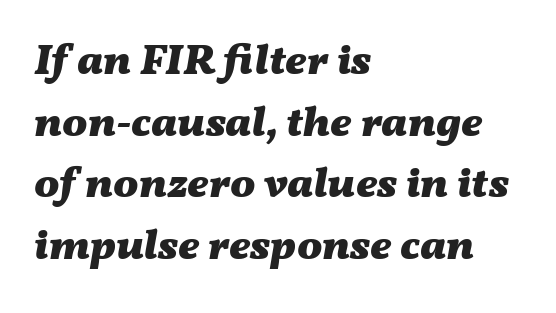
The image shows 42 px heavy, wide type, italic (leaning right); set left-aligned, normal line spacing (1.47x), normal letter spacing, not underlined; medium stroke contrast and a medium x-height.
